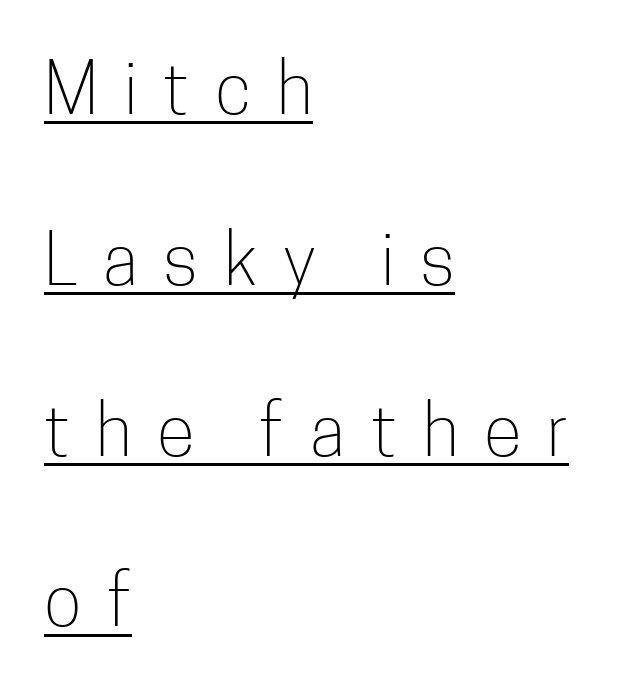
Bold? No — there's no thickening of the strokes. Is there much room between lines? Yes — plenty of vertical air separates them. Do the characters align in a grid? No, the font is proportional. The lettering stays uniformly vertical, giving the passage a roman look.
